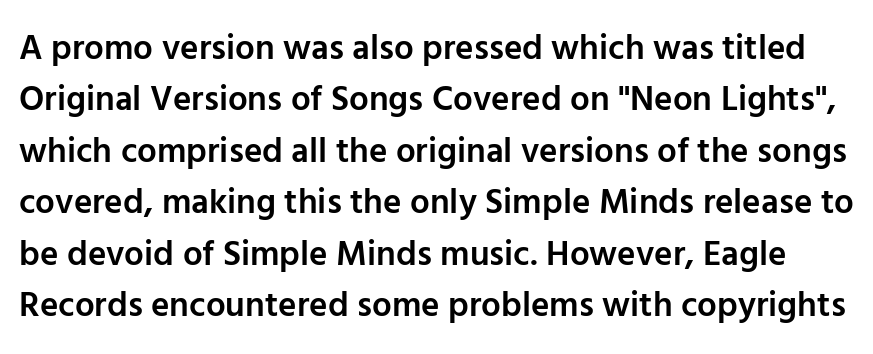
The rows are spaced the way most documents space them. These lines are rendered in a variable-pitch font. The type is set solid horizontally, with unmodified tracking. Posture: vertical.
